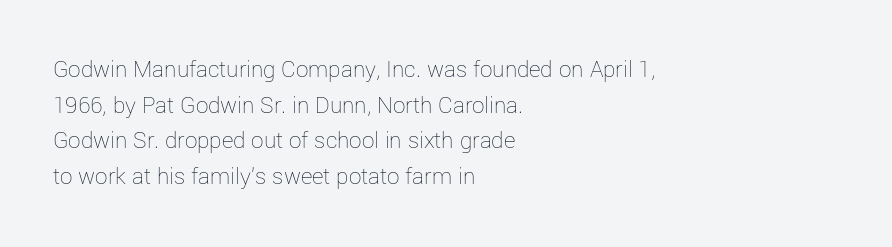
No word sits above an underline. These lines stack with their left ends in a neat column. The line-height multiplier appears to be the usual default. Ordinary non-slanted type is in use. Students, note that the glyphs here touch the page at normal intervals.
